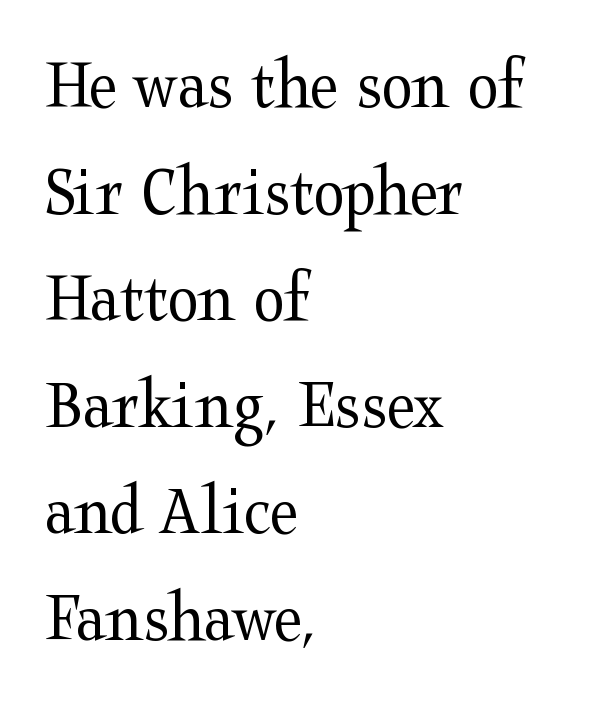
{"serif": "yes", "italic": "no", "bold": "no", "weight": "regular", "width": "wide", "stroke_contrast": "medium", "x_height": "medium", "monospaced": "no", "underline": "no", "align": "left", "line_spacing": "normal", "line_spacing_ratio": 1.48, "letter_spacing": "normal", "letter_spacing_em": 0.0, "glyph_px": 72}
